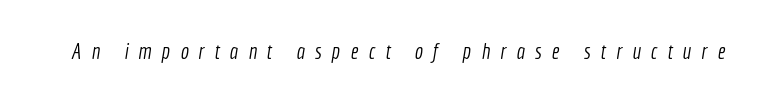
Q: Is the text bold? A: No.
Q: Is the text underlined? A: No.
Q: Is the spacing between letters normal or unusually wide? A: Unusually wide.
